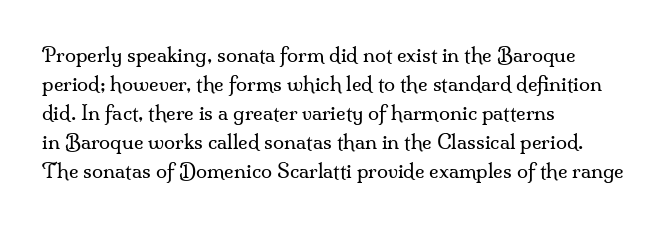
Beneath every word, the page is bare. Stems here are at most as thick as an everyday book face. When letters stand straight like this, we call the style roman or upright. This rendering leaves character spacing at its baseline value. The rendering uses a moderate line-height, typical for paragraphs.
